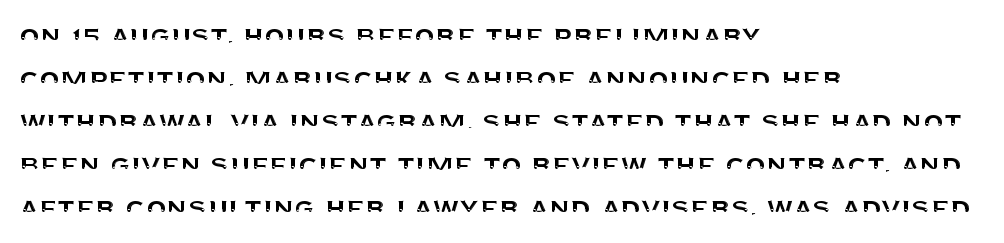
Whoever set this chose a conventional vertical rhythm. Letterform terminals end flat and unadorned throughout the passage. In CSS terms this would be text-align: left. The lettering holds an erect, upright posture throughout. Has an underline been added? It has not. You could not count columns in this text — the font is proportionally spaced.
